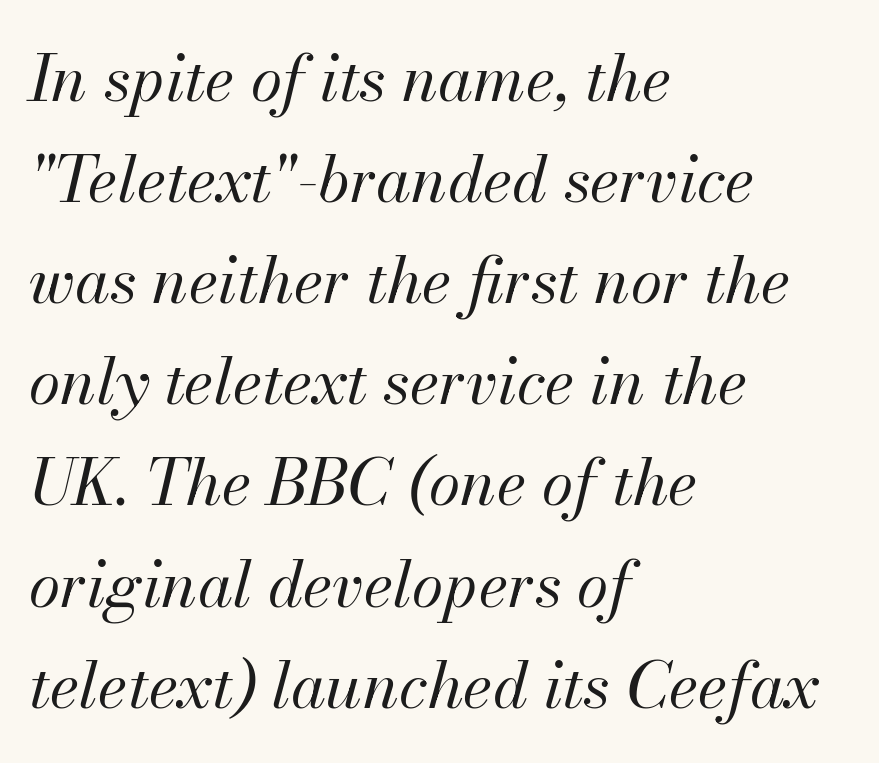
Q: Is the text bold? A: No.
Q: Is the text italic (slanted)? A: Yes, it leans right by about 13 degrees.
Q: Is the text underlined? A: No.
Q: How is the paragraph aligned? A: Left-aligned.
Q: Is the spacing between letters normal or unusually wide? A: Normal.
Q: Is the spacing between lines tight, normal or loose? A: Normal.
Q: Width (condensed, normal, or wide)? A: Normal.
Q: Stroke contrast? A: Medium.
Q: x-height? A: Small.
Q: Monospaced? A: No.
